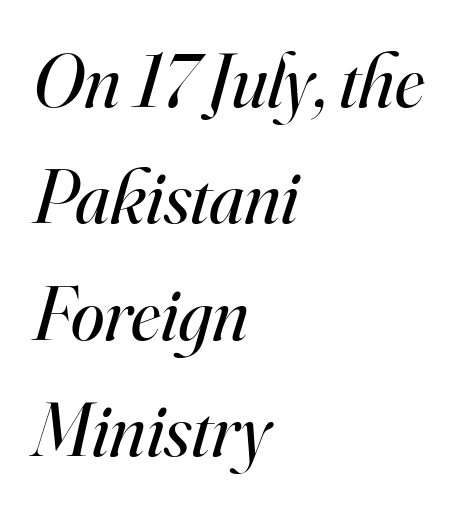
{"serif": "yes", "italic": "yes", "lean": "right", "slant_degrees": 16, "bold": "no", "weight": "regular", "width": "normal", "stroke_contrast": "high", "x_height": "small", "monospaced": "no", "underline": "no", "align": "left", "line_spacing": "normal", "line_spacing_ratio": 1.53, "letter_spacing": "normal", "letter_spacing_em": 0.0, "glyph_px": 76}
